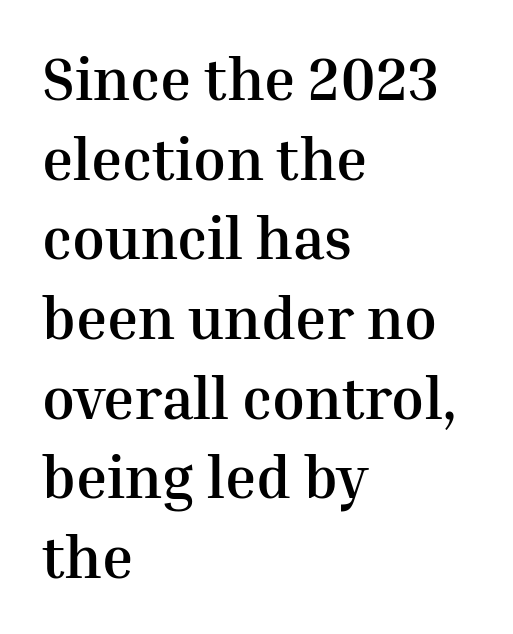
The designer went with a serif here, giving each stem small feet. Students, observe: this is what conventionally led text looks like. What stands out about the letter spacing? Nothing — it is the standard amount. The area under the type is left untouched. Vertical strokes here are truly vertical.
